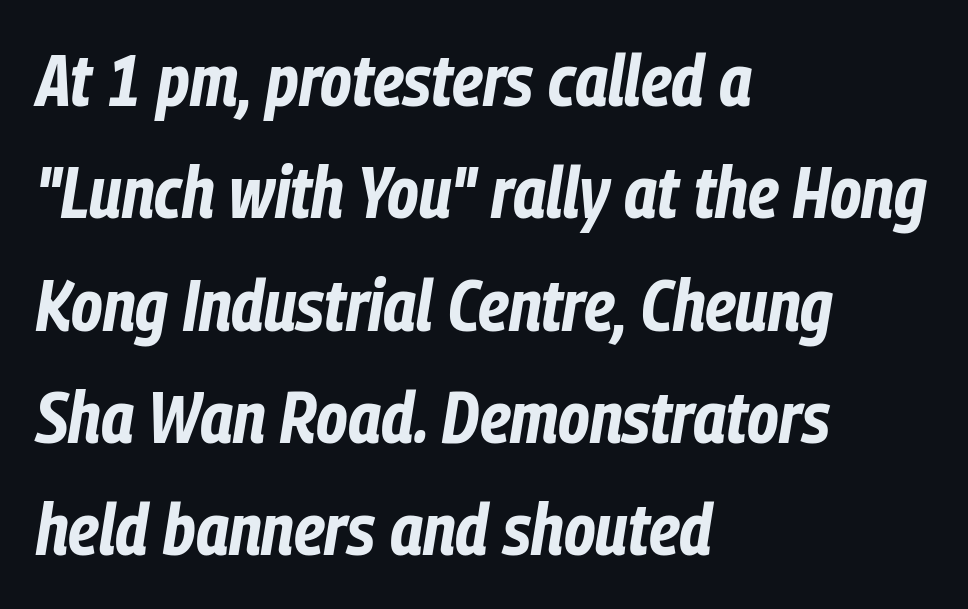
Q: Is the text bold? A: Yes.
Q: Is the text italic (slanted)? A: Yes, it leans right by about 9 degrees.
Q: Is the text underlined? A: No.
Q: How is the paragraph aligned? A: Left-aligned.
Q: Is the spacing between letters normal or unusually wide? A: Normal.
Q: Is the spacing between lines tight, normal or loose? A: Normal.
Q: Width (condensed, normal, or wide)? A: Condensed.
Q: Stroke contrast? A: Low.
Q: x-height? A: Medium.
Q: Monospaced? A: No.
